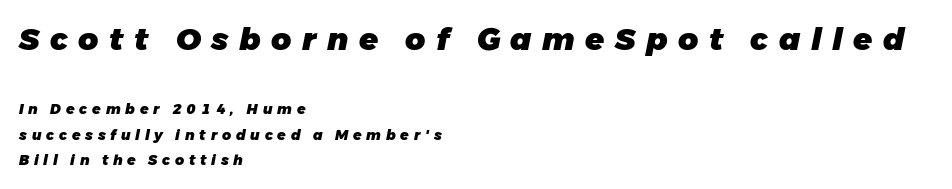
These lines are rendered in a variable-pitch font. Compared with a centered layout, this one pins lines to the left instead. Check the space under the baseline: it is left empty. An italicized treatment has been applied to the whole sample. What stands out about the letter spacing? Its width — letters are far apart. Set as a true bold cut, around the 700 mark.
